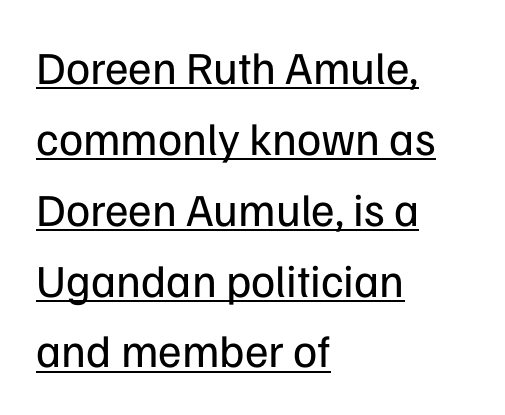
Q: Is the text bold? A: No.
Q: Is the text italic (slanted)? A: No, it is upright.
Q: Is the typeface a serif or a sans-serif typeface? A: Sans-serif.
Q: Is the text underlined? A: Yes.
Q: How is the paragraph aligned? A: Left-aligned.
Q: Is the spacing between letters normal or unusually wide? A: Normal.
Q: Is the spacing between lines tight, normal or loose? A: Normal.
Q: Width (condensed, normal, or wide)? A: Normal.
Q: Stroke contrast? A: Low.
Q: x-height? A: Medium.
Q: Monospaced? A: No.
